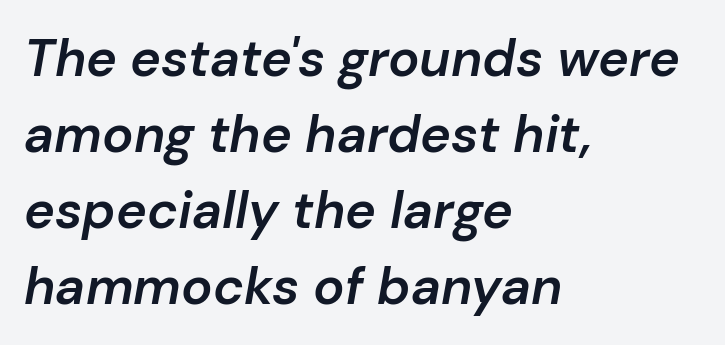
The image shows 52 px semibold type, italic (leaning right); set left-aligned, normal line spacing (1.46x), normal letter spacing, not underlined; low stroke contrast and a medium x-height.
